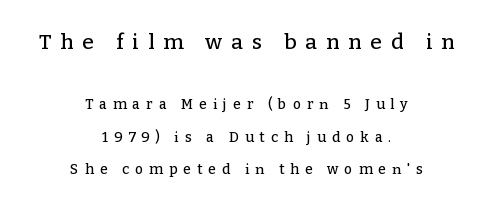
The image shows 21 px text type, upright; set centered, loose line spacing (2.34x), unusually wide letter spacing (+0.43 em), not underlined; the first (top) block is 1.5x larger.
